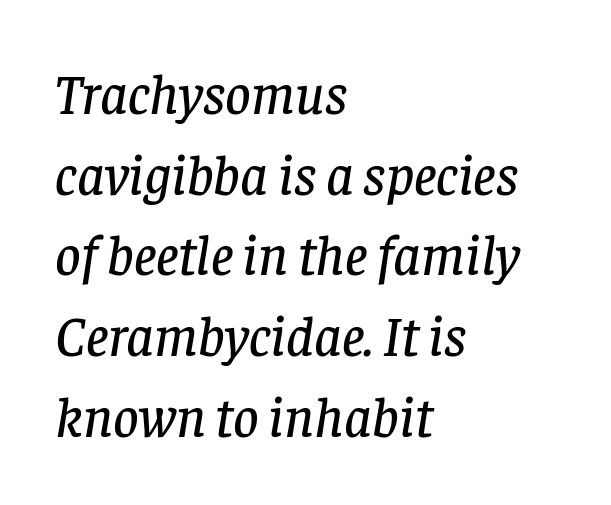
Which margin do the lines hug? The left one — the right edge is uneven. Check where the strokes stop: tiny serifs finish them off. The letters sit at their default tracking, neither squeezed nor spread. The passage shown stacks its lines at a standard gap.
